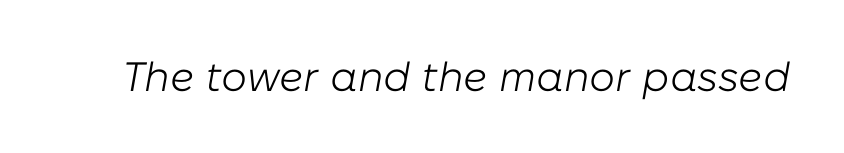
The face used here is rendered with its standard letterfit. Honestly, there is no underline to notice here at all. Each stroke keeps to a modest, everyday thickness or less. Each letter keeps its own natural width here, so spacing adapts to shape. The axis of the letterforms is tilted away from vertical.
